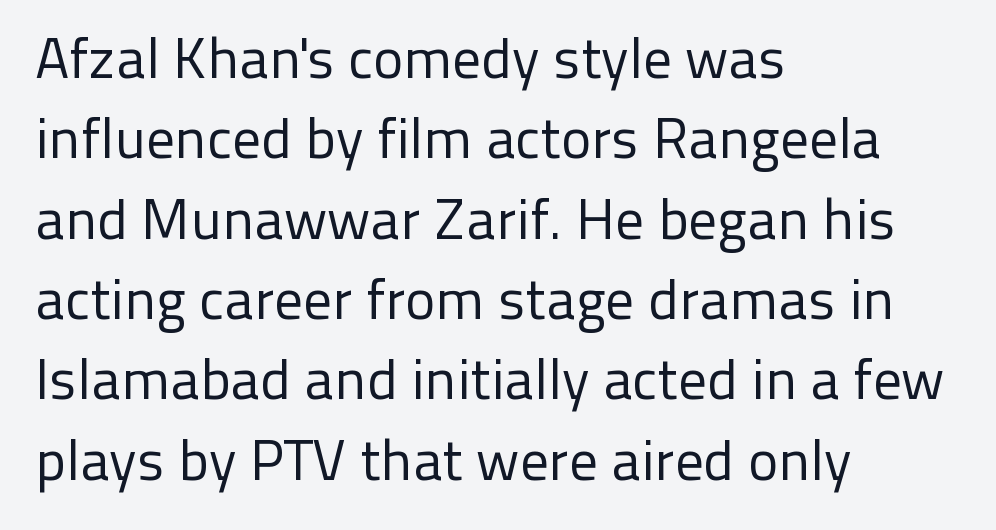
{"serif": "no", "italic": "no", "bold": "no", "weight": "regular", "width": "normal", "stroke_contrast": "low", "x_height": "medium", "monospaced": "no", "underline": "no", "align": "left", "line_spacing": "normal", "line_spacing_ratio": 1.41, "letter_spacing": "normal", "letter_spacing_em": 0.0, "glyph_px": 57}
